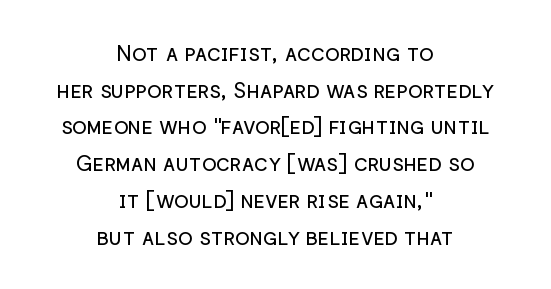
A student would call this center alignment; a typographer would say set centered. Reading down the column, the eye jumps a familiar distance to each next line. These lines were composed using upright roman letters. Check under the words: just untouched page.
